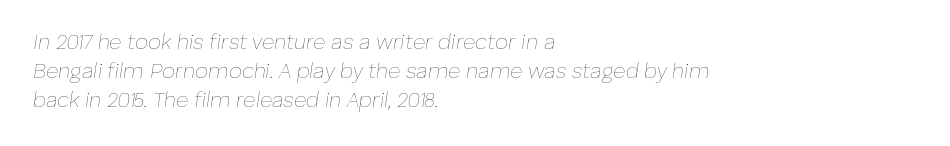
{"italic": "yes", "lean": "right", "slant_degrees": 8, "bold": "no", "underline": "no", "align": "left", "line_spacing": "normal", "line_spacing_ratio": 1.38, "letter_spacing": "normal", "letter_spacing_em": 0.0, "glyph_px": 21}
